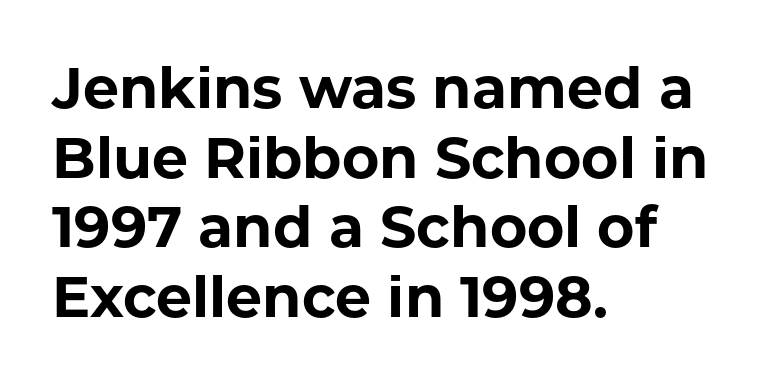
{"serif": "no", "italic": "no", "bold": "yes", "weight": "bold", "width": "normal", "stroke_contrast": "low", "x_height": "medium", "monospaced": "no", "underline": "no", "align": "left", "line_spacing_ratio": 1.22, "letter_spacing": "normal", "letter_spacing_em": 0.0, "glyph_px": 57}
